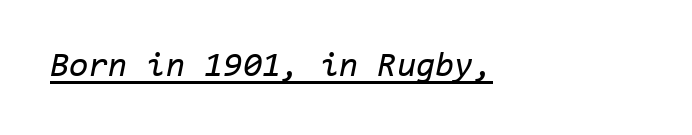
{"italic": "yes", "lean": "right", "slant_degrees": 11, "bold": "no", "weight": "regular", "width": "normal", "stroke_contrast": "low", "x_height": "medium", "monospaced": "yes", "underline": "yes", "align": "left", "letter_spacing": "normal", "letter_spacing_em": 0.0, "glyph_px": 35}
